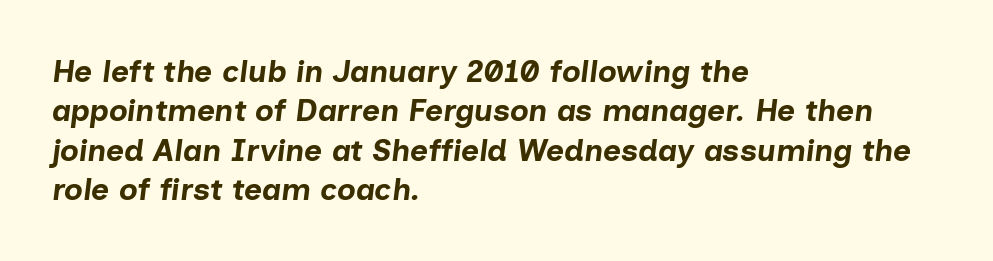
The image shows 31 px bold type, italic (leaning right); set left-aligned, normal line spacing (1.27x), normal letter spacing, not underlined; low stroke contrast and a medium x-height.
